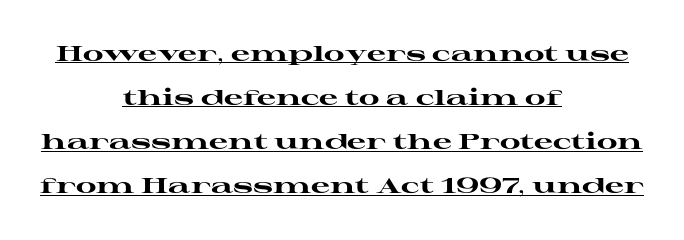
Reading down the block, each line starts at a different indent, mirrored at its end. Notice the wide empty band between every row — that's loose leading. The sample's only ornament is a line tracing under the words. Style check: upright. The passage shown has conventional tracking throughout. How heavy is the stroke? Heavy — this is a bold.
